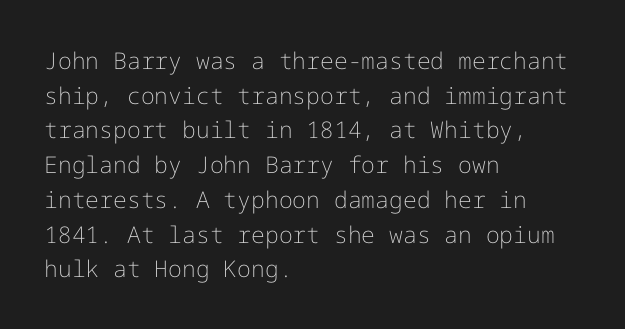
Q: Is the text bold? A: No.
Q: Is the text italic (slanted)? A: No, it is upright.
Q: Is the text underlined? A: No.
Q: How is the paragraph aligned? A: Left-aligned.
Q: Is the spacing between letters normal or unusually wide? A: Normal.
Q: Is the spacing between lines tight, normal or loose? A: Normal.
